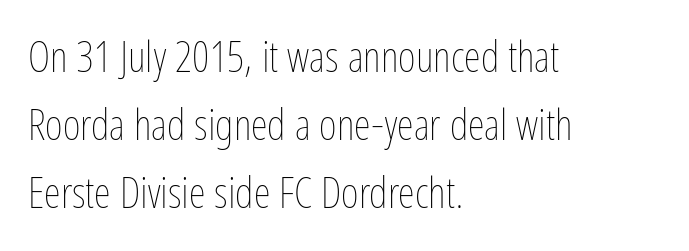
Q: Is the text bold? A: No.
Q: Is the text italic (slanted)? A: No, it is upright.
Q: Is the text underlined? A: No.
Q: How is the paragraph aligned? A: Left-aligned.
Q: Is the spacing between letters normal or unusually wide? A: Normal.
Q: Is the spacing between lines tight, normal or loose? A: Normal.
Q: Width (condensed, normal, or wide)? A: Condensed.
Q: Stroke contrast? A: Low.
Q: x-height? A: Medium.
Q: Monospaced? A: No.
